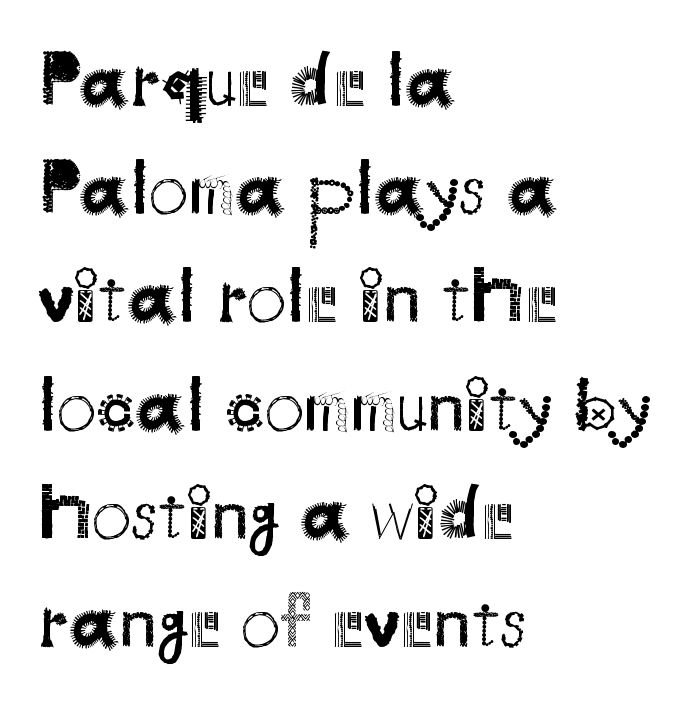
Q: Is the text bold? A: No.
Q: Is the text italic (slanted)? A: No, it is upright.
Q: Is the typeface a serif or a sans-serif typeface? A: Sans-serif.
Q: Is the text underlined? A: No.
Q: How is the paragraph aligned? A: Left-aligned.
Q: Is the spacing between letters normal or unusually wide? A: Normal.
Q: Is the spacing between lines tight, normal or loose? A: Normal.
Q: Width (condensed, normal, or wide)? A: Normal.
Q: Stroke contrast? A: Medium.
Q: x-height? A: Small.
Q: Monospaced? A: No.
